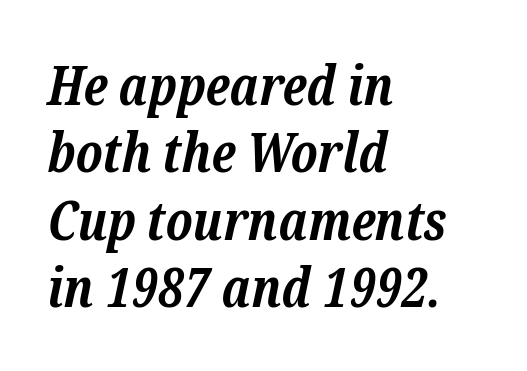
The image shows 54 px bold serif type, italic (leaning right); set left-aligned, normal line spacing (1.25x), normal letter spacing, not underlined; low stroke contrast and a medium x-height.
